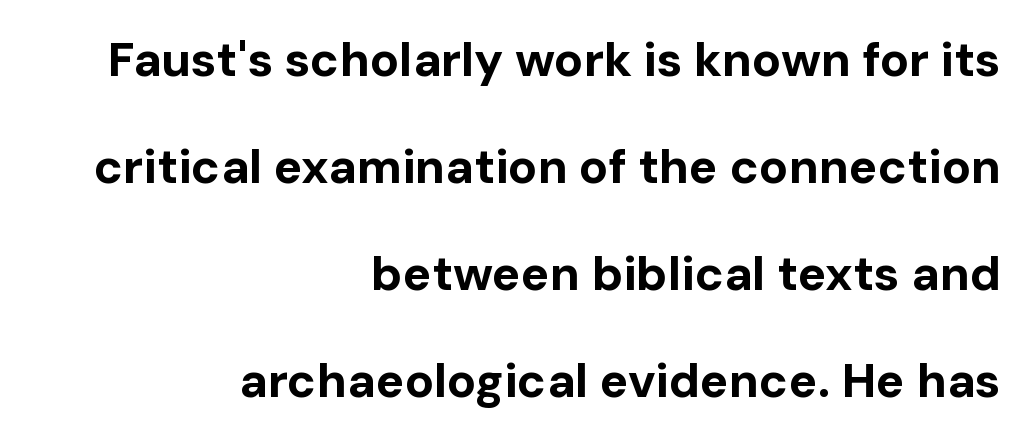
{"serif": "no", "italic": "no", "bold": "yes", "weight": "bold", "width": "normal", "stroke_contrast": "low", "x_height": "medium", "monospaced": "no", "underline": "no", "align": "right", "line_spacing": "loose", "line_spacing_ratio": 2.23, "letter_spacing": "normal", "letter_spacing_em": 0.0, "glyph_px": 48}
